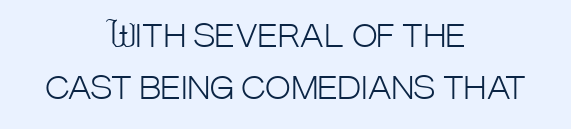
The image shows 31 px light, condensed sans-serif type, upright; set centered, normal line spacing (1.69x), normal letter spacing, not underlined; low stroke contrast and a large x-height.
